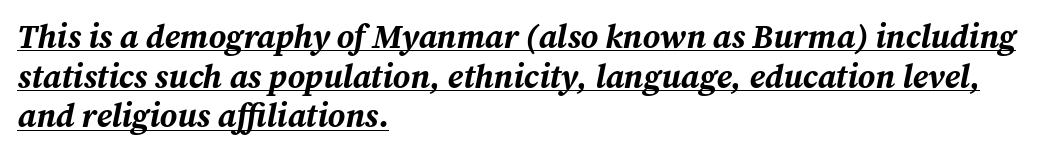
The image shows 33 px bold type, italic (leaning right); set left-aligned, line spacing 1.2x, normal letter spacing, underlined; medium stroke contrast and a medium x-height.
